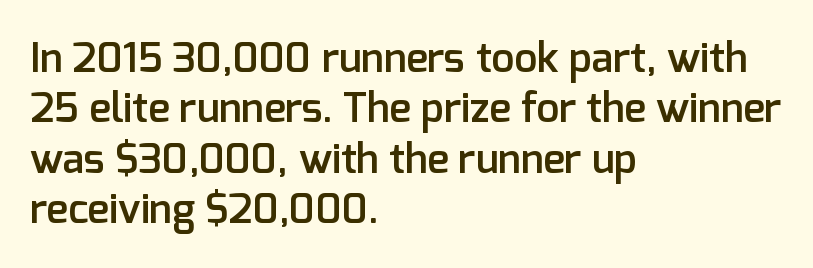
{"serif": "no", "italic": "no", "bold": "semi", "weight": "semibold", "width": "normal", "stroke_contrast": "low", "x_height": "medium", "monospaced": "no", "underline": "no", "align": "left", "line_spacing_ratio": 1.23, "letter_spacing": "normal", "letter_spacing_em": 0.0, "glyph_px": 41}
